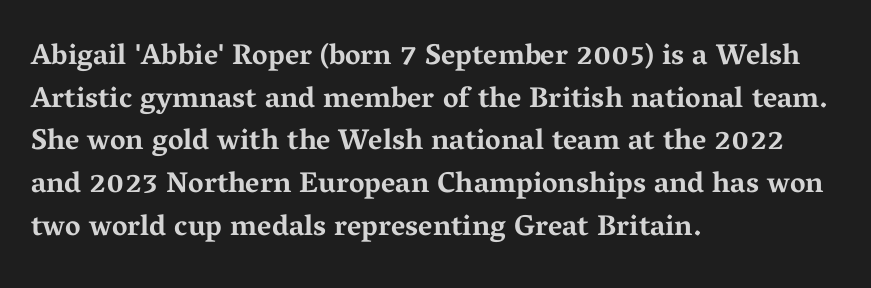
Q: Is the text bold? A: Yes.
Q: Is the text italic (slanted)? A: No, it is upright.
Q: Is the typeface a serif or a sans-serif typeface? A: Serif.
Q: Is the text underlined? A: No.
Q: How is the paragraph aligned? A: Left-aligned.
Q: Is the spacing between letters normal or unusually wide? A: Normal.
Q: Is the spacing between lines tight, normal or loose? A: Normal.
Q: Width (condensed, normal, or wide)? A: Wide.
Q: Stroke contrast? A: Medium.
Q: x-height? A: Medium.
Q: Monospaced? A: No.
